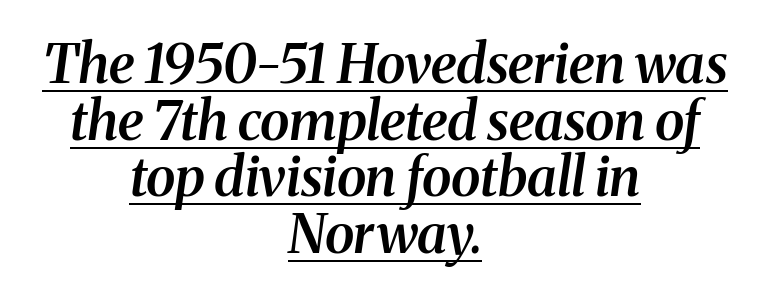
The image shows 54 px semibold serif type, italic (leaning right); set centered, tight line spacing (1.05x), normal letter spacing, underlined; medium stroke contrast and a medium x-height.
